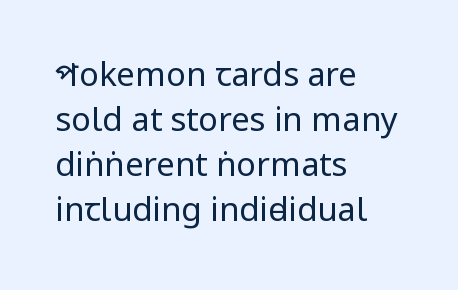
In terms of letterform style, serifs are entirely absent. The face looks like a standard text weight, possibly lighter. Bare-footed words on every line. The lines sit at an ordinary, default distance from one another. This sample uses an upright cut, with every glyph sitting square on the baseline. Inter-character spacing is left at the font's built-in metrics.
